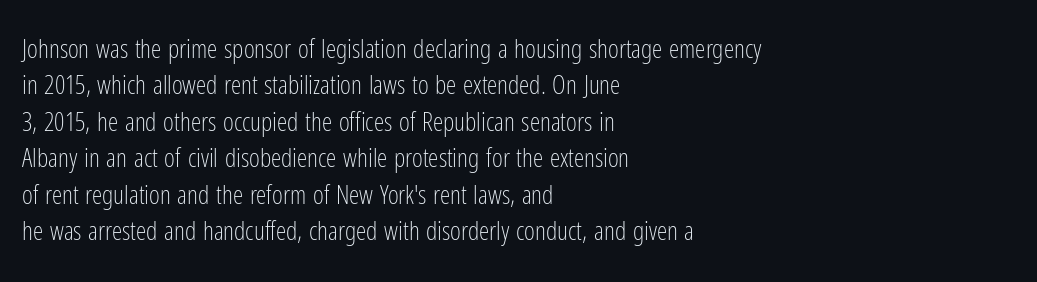
Short and long lines alike share a common starting point at left. The typeface has the unassuming heft of standard copy or less. Is the letter spacing exaggerated? No — it looks like the ordinary default. Has an underline been added? It has not. Posture: vertical.
